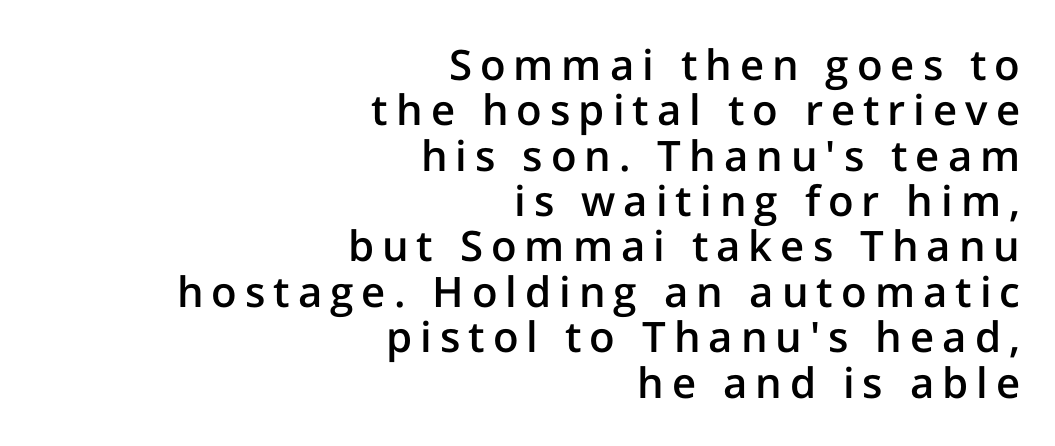
{"serif": "no", "italic": "no", "bold": "semi", "weight": "semibold", "width": "normal", "stroke_contrast": "low", "x_height": "medium", "monospaced": "no", "underline": "no", "align": "right", "line_spacing": "tight", "line_spacing_ratio": 1.08, "glyph_px": 42}
